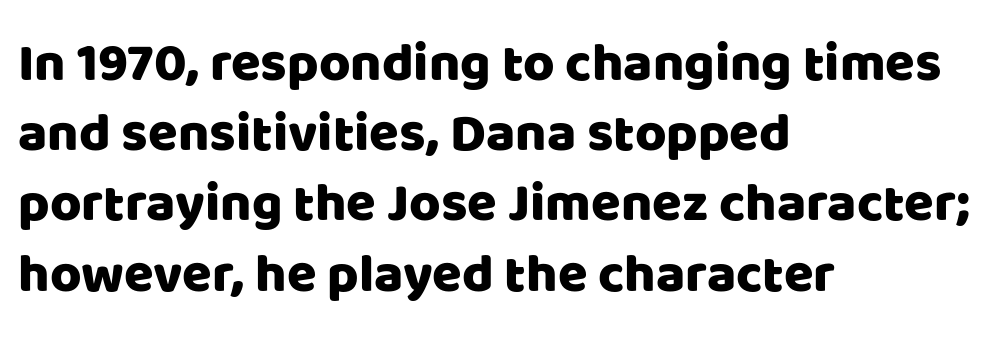
{"serif": "no", "italic": "no", "width": "normal", "stroke_contrast": "low", "x_height": "large", "monospaced": "no", "underline": "no", "align": "left", "line_spacing": "normal", "line_spacing_ratio": 1.3, "letter_spacing": "normal", "letter_spacing_em": 0.0, "glyph_px": 54}
